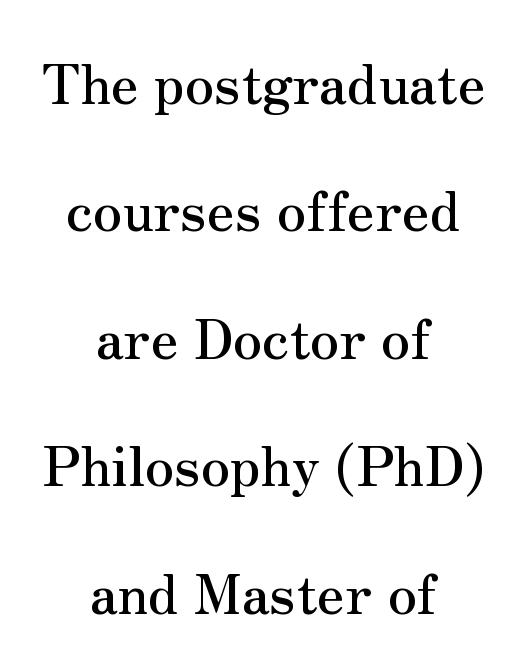
{"serif": "yes", "italic": "no", "width": "normal", "stroke_contrast": "medium", "x_height": "small", "monospaced": "no", "underline": "no", "align": "center", "line_spacing": "loose", "line_spacing_ratio": 2.36, "letter_spacing": "normal", "letter_spacing_em": 0.0, "glyph_px": 54}
